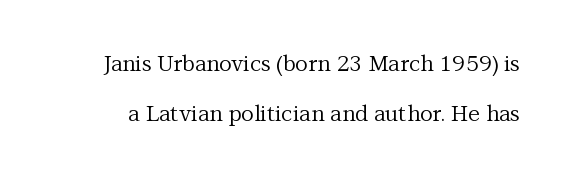
The image shows 22 px text type, upright; set loose line spacing (2.29x), normal letter spacing, not underlined.
